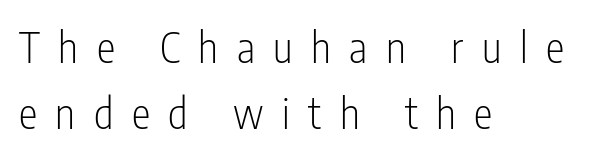
These lines are rendered in a variable-pitch font. This rendering features lettering with no underline. The lettering holds an erect, upright posture throughout. No letter is thick-stroked: the sample isn't bold.
